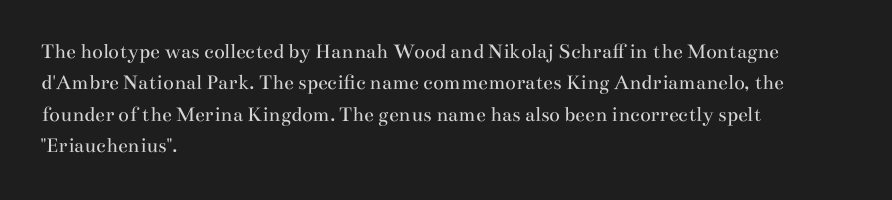
Q: Is the text bold? A: No.
Q: Is the text italic (slanted)? A: No, it is upright.
Q: Is the text underlined? A: No.
Q: How is the paragraph aligned? A: Left-aligned.
Q: Is the spacing between letters normal or unusually wide? A: Normal.
Q: Is the spacing between lines tight, normal or loose? A: Normal.
